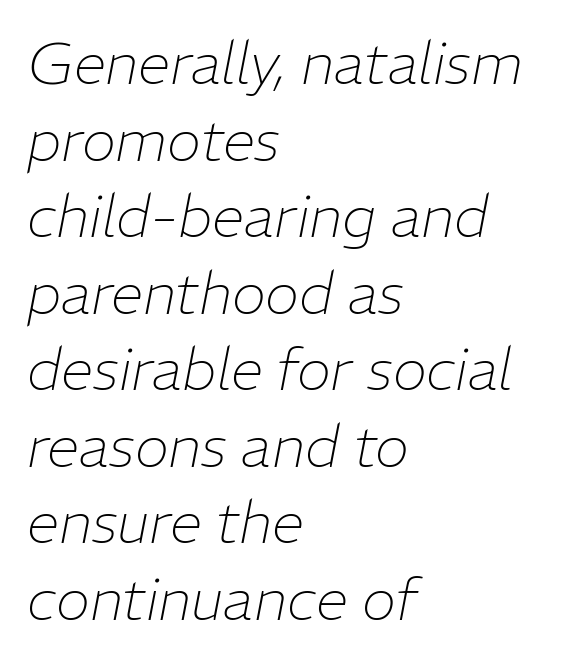
The image shows 58 px thin type, italic (leaning right); set left-aligned, normal line spacing (1.32x), normal letter spacing, not underlined; low stroke contrast and a medium x-height.
